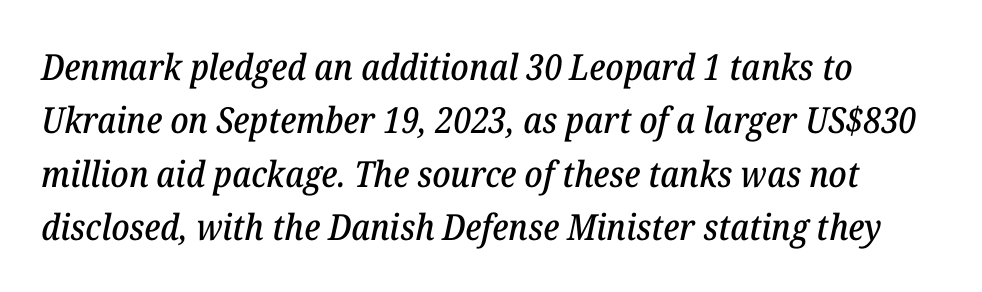
Q: Is the text italic (slanted)? A: Yes, it leans right by about 12 degrees.
Q: Is the typeface a serif or a sans-serif typeface? A: Serif.
Q: Is the text underlined? A: No.
Q: Is the spacing between letters normal or unusually wide? A: Normal.
Q: Is the spacing between lines tight, normal or loose? A: Normal.
Q: Width (condensed, normal, or wide)? A: Normal.
Q: Stroke contrast? A: Low.
Q: x-height? A: Medium.
Q: Monospaced? A: No.
